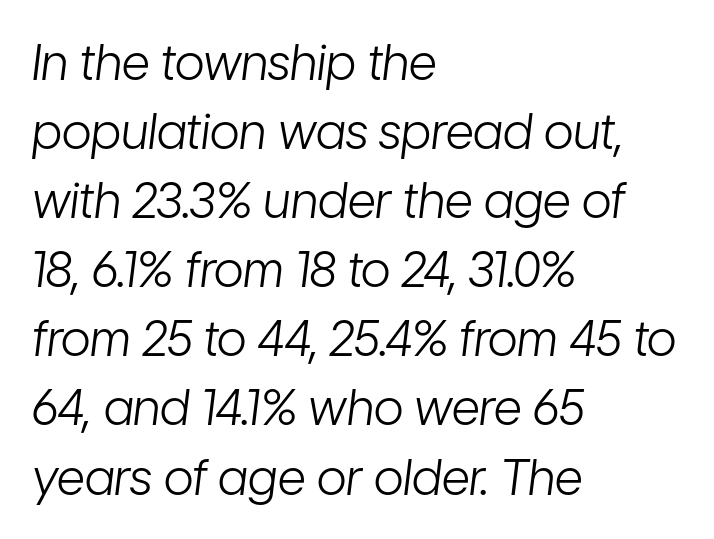
The characters are drawn with everyday or finer stroke widths. Note the varied advance widths — an 'i' is clearly narrower than an 'm'. If you drew a line through each stem, it would be angled. Short note: letters normally spaced. Casual observation: everything's shoved over to the left.
